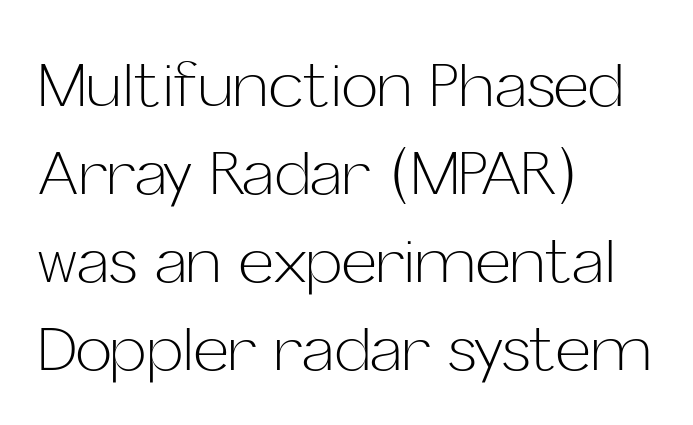
Q: Is the text bold? A: No.
Q: Is the text italic (slanted)? A: No, it is upright.
Q: Is the typeface a serif or a sans-serif typeface? A: Sans-serif.
Q: Is the text underlined? A: No.
Q: How is the paragraph aligned? A: Left-aligned.
Q: Is the spacing between letters normal or unusually wide? A: Normal.
Q: Is the spacing between lines tight, normal or loose? A: Normal.
Q: Width (condensed, normal, or wide)? A: Normal.
Q: Stroke contrast? A: Low.
Q: x-height? A: Medium.
Q: Monospaced? A: No.
